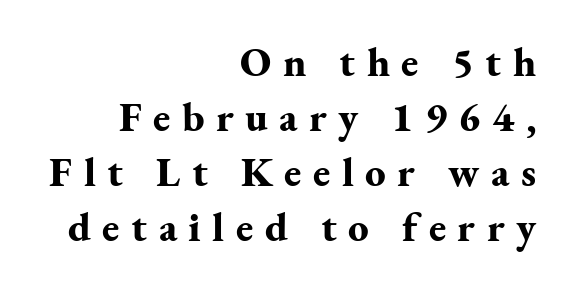
{"serif": "yes", "italic": "no", "bold": "yes", "weight": "bold", "width": "normal", "stroke_contrast": "medium", "x_height": "small", "monospaced": "no", "underline": "no", "align": "right", "line_spacing": "normal", "line_spacing_ratio": 1.34, "letter_spacing": "wide", "letter_spacing_em": 0.28, "glyph_px": 41}
